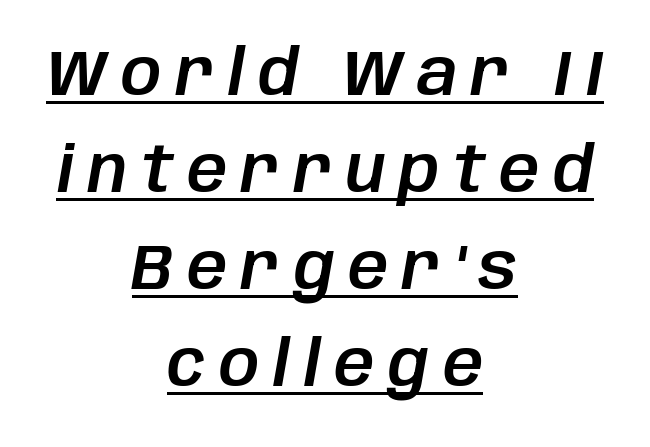
{"italic": "yes", "lean": "right", "slant_degrees": 10, "width": "normal", "stroke_contrast": "low", "x_height": "large", "monospaced": "no", "underline": "yes", "align": "center", "line_spacing": "normal", "line_spacing_ratio": 1.54, "letter_spacing": "wide", "letter_spacing_em": 0.22, "glyph_px": 63}
